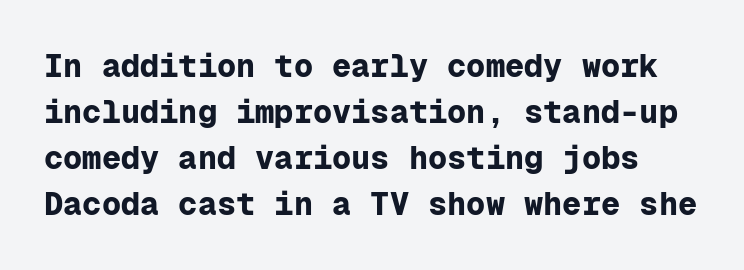
The image shows 32 px bold sans-serif type, upright, monospaced; set normal line spacing (1.44x), normal letter spacing, not underlined; low stroke contrast and a medium x-height.
